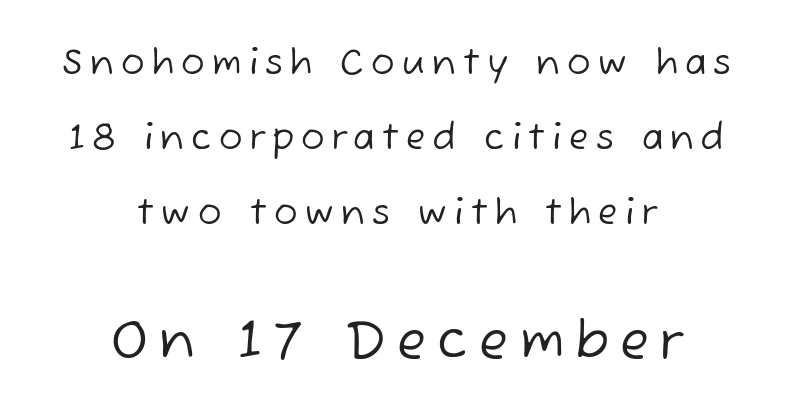
Q: Is the text bold? A: No.
Q: Is the typeface a serif or a sans-serif typeface? A: Sans-serif.
Q: Is the text underlined? A: No.
Q: How is the paragraph aligned? A: Centered.
Q: Is the spacing between letters normal or unusually wide? A: Unusually wide.
Q: Is the spacing between lines tight, normal or loose? A: Loose.
Q: Which block of text is set in a larger size, the first (top) or the second (bottom)? A: The second (bottom) one.
Q: Width (condensed, normal, or wide)? A: Normal.
Q: Stroke contrast? A: Low.
Q: x-height? A: Medium.
Q: Monospaced? A: No.
